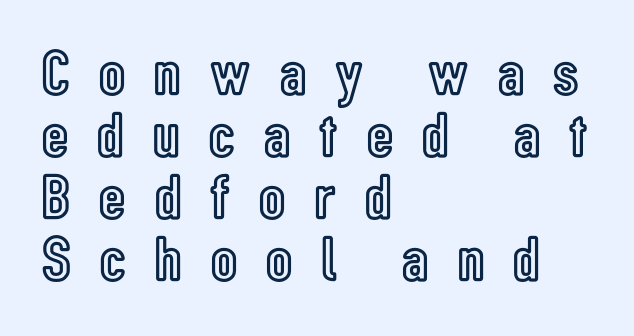
The image shows 64 px condensed type, upright; set left-aligned, tight line spacing (0.97x), unusually wide letter spacing (+0.46 em), not underlined; a medium x-height.
